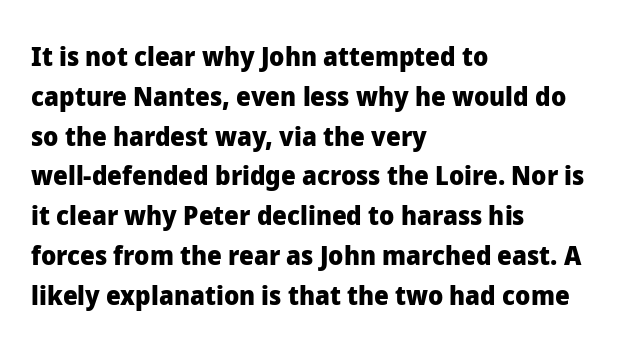
Plenty of ink on the page — the face is bold. Vertical spacing — default. Descenders hang freely into open space. All the whitespace from short lines collects on the right. This rendering leaves character spacing at its baseline value. Do the letters lean? They stand straight.
